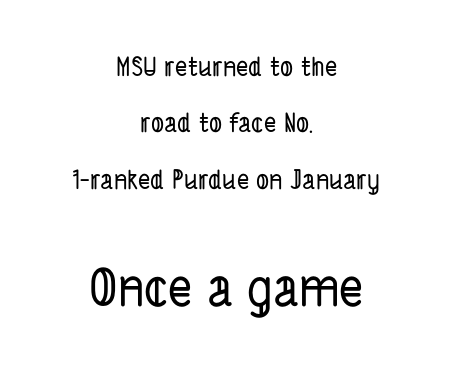
The image shows 51 px condensed sans-serif type; set centered, loose line spacing (2.17x), normal letter spacing, not underlined; the second (bottom) block is 1.96x larger; low stroke contrast and a medium x-height.
